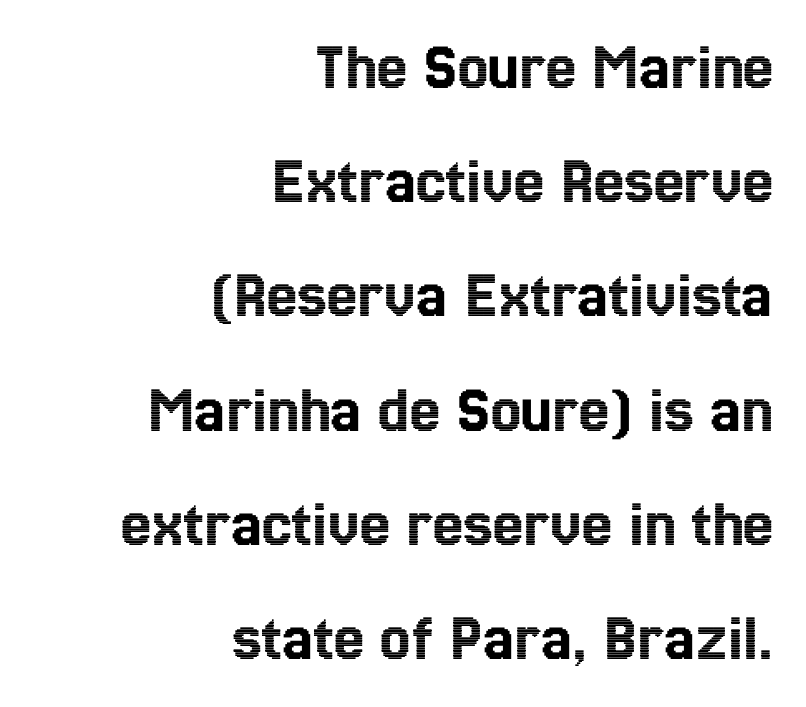
The rendering uses natural spacing where letterforms have individual widths. Descenders hang freely into open space. Tracking value appears to be zero — textbook default spacing. Reading down the block, your eye finds every line finishing at a fixed right position. The typography opts for an upright posture over an oblique one. The passage shown stacks its lines at a standard gap.
